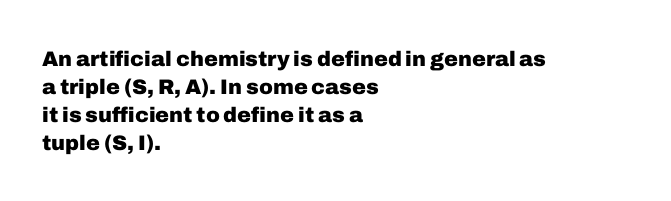
{"italic": "no", "bold": "yes", "underline": "no", "align": "left", "line_spacing": "normal", "line_spacing_ratio": 1.33, "letter_spacing": "normal", "letter_spacing_em": 0.0, "glyph_px": 21}
